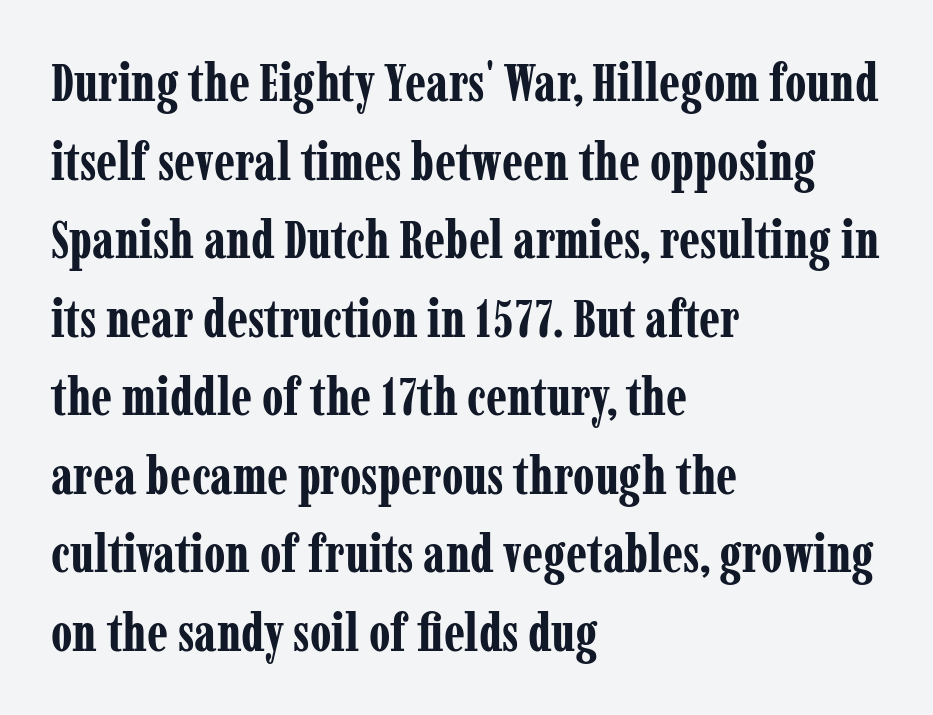
Alignment: flush left. The letters stand straight up with perfectly vertical stems. Has an underline been added? It has not. Do the characters align in a grid? No, the font is proportional. Compared with typical body copy, the letter spacing here is the same. This rendering employs a face with finishing strokes, i.e., a serif.
